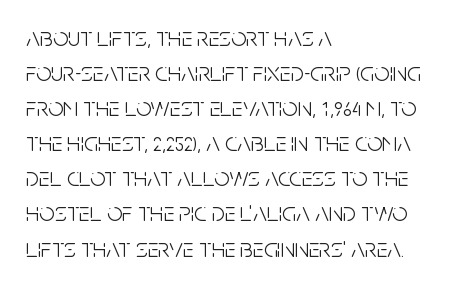
The image shows 27 px text type, upright; set left-aligned, normal line spacing (1.3x), normal letter spacing, not underlined.
